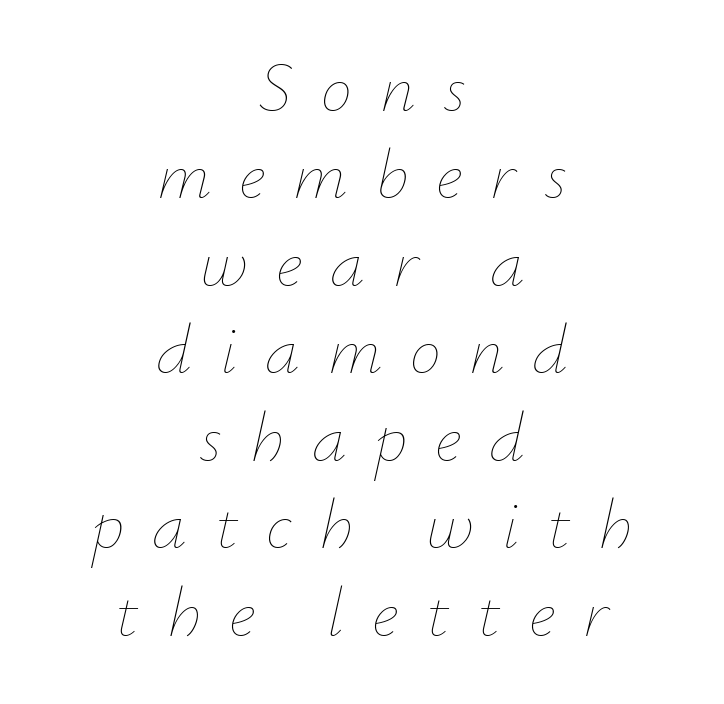
The image shows 70 px thin type, italic (leaning right); set centered, normal line spacing (1.25x), unusually wide letter spacing (+0.4 em), not underlined; low stroke contrast and a small x-height.
